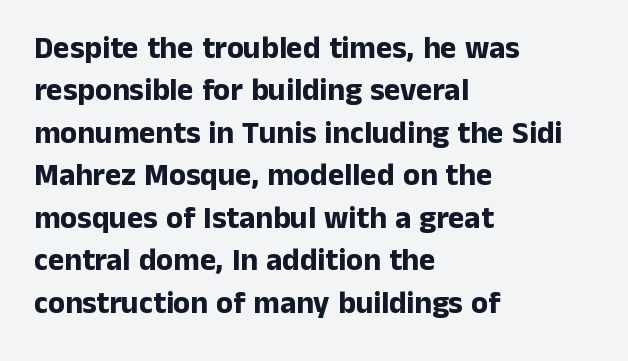
{"serif": "no", "italic": "no", "bold": "yes", "weight": "bold", "width": "normal", "stroke_contrast": "low", "x_height": "medium", "monospaced": "no", "underline": "no", "align": "left", "line_spacing": "normal", "line_spacing_ratio": 1.37, "letter_spacing": "normal", "letter_spacing_em": 0.0, "glyph_px": 31}
